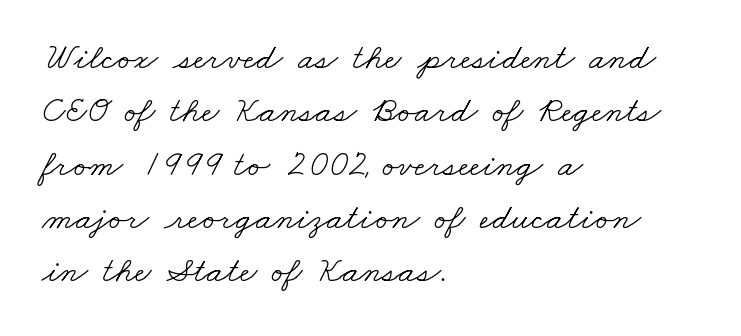
Q: Is the text bold? A: No.
Q: Is the typeface a serif or a sans-serif typeface? A: Serif.
Q: Is the text underlined? A: No.
Q: How is the paragraph aligned? A: Left-aligned.
Q: Is the spacing between letters normal or unusually wide? A: Normal.
Q: Is the spacing between lines tight, normal or loose? A: Normal.
Q: Width (condensed, normal, or wide)? A: Wide.
Q: Stroke contrast? A: Low.
Q: x-height? A: Small.
Q: Monospaced? A: No.
